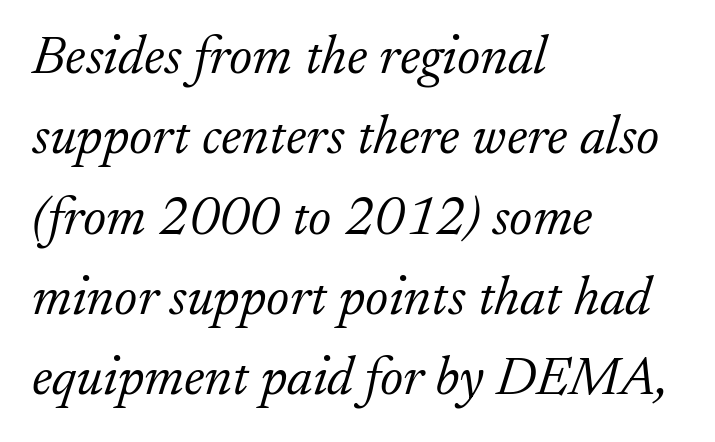
Q: Is the text bold? A: No.
Q: Is the text italic (slanted)? A: Yes, it leans right by about 17 degrees.
Q: Is the typeface a serif or a sans-serif typeface? A: Serif.
Q: Is the text underlined? A: No.
Q: How is the paragraph aligned? A: Left-aligned.
Q: Is the spacing between letters normal or unusually wide? A: Normal.
Q: Is the spacing between lines tight, normal or loose? A: Normal.
Q: Width (condensed, normal, or wide)? A: Normal.
Q: Stroke contrast? A: Low.
Q: x-height? A: Small.
Q: Monospaced? A: No.
